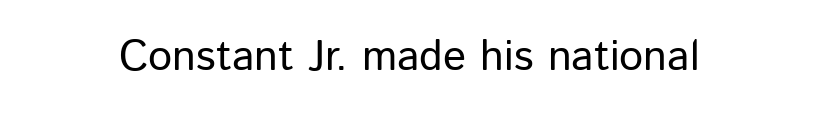
Plain, unruled lines of type. The font's upright variant was chosen for this text. I'd call this a sans setting — the letters go barefoot. Varying glyph widths throughout — classic text-font behaviour. How are the letters spaced? Ordinarily, with no added tracking.
